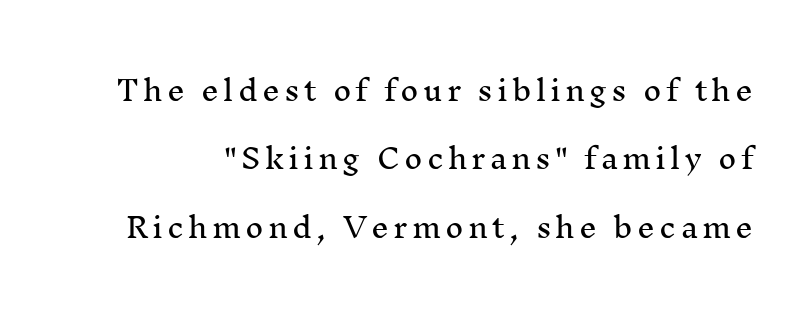
The image shows 28 px serif type, upright; set loose line spacing (2.44x), not underlined; medium stroke contrast and a medium x-height.
